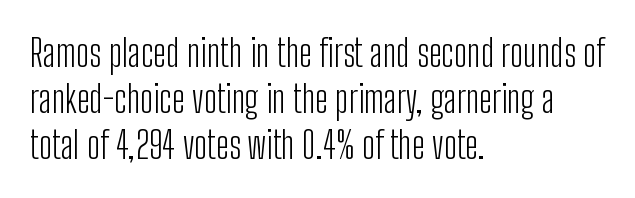
{"serif": "no", "italic": "no", "bold": "no", "weight": "light", "width": "condensed", "stroke_contrast": "low", "x_height": "medium", "monospaced": "no", "underline": "no", "align": "left", "line_spacing": "normal", "line_spacing_ratio": 1.25, "letter_spacing": "normal", "letter_spacing_em": 0.0, "glyph_px": 37}
